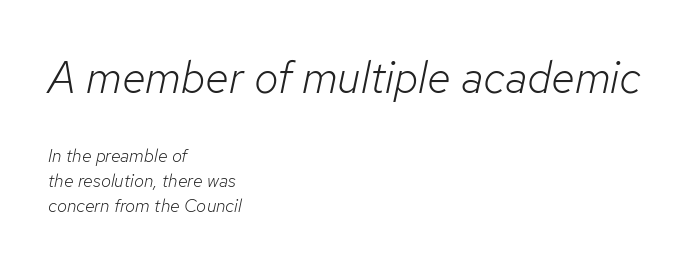
Q: Is the text bold? A: No.
Q: Is the text italic (slanted)? A: Yes, it leans right by about 12 degrees.
Q: Is the text underlined? A: No.
Q: How is the paragraph aligned? A: Left-aligned.
Q: Is the spacing between letters normal or unusually wide? A: Normal.
Q: Is the spacing between lines tight, normal or loose? A: Normal.
Q: Which block of text is set in a larger size, the first (top) or the second (bottom)? A: The first (top) one.
Q: Width (condensed, normal, or wide)? A: Normal.
Q: Stroke contrast? A: Low.
Q: x-height? A: Medium.
Q: Monospaced? A: No.
